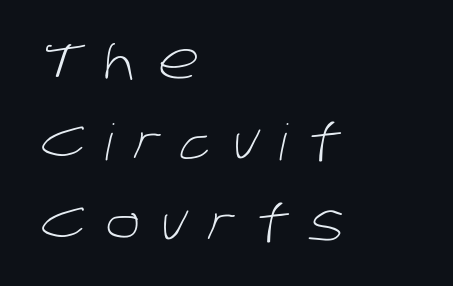
The image shows 50 px light sans-serif type; set left-aligned, normal line spacing (1.62x), unusually wide letter spacing (+0.42 em), not underlined; low stroke contrast and a large x-height.
